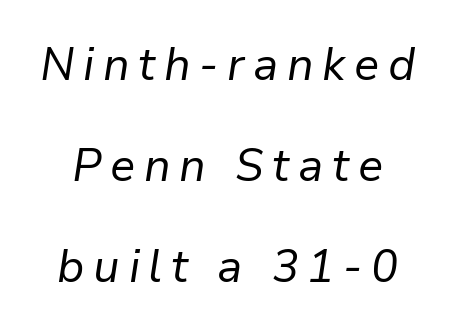
Q: Is the text bold? A: No.
Q: Is the text italic (slanted)? A: Yes, it leans right by about 9 degrees.
Q: Is the text underlined? A: No.
Q: Is the spacing between lines tight, normal or loose? A: Loose.
Q: Width (condensed, normal, or wide)? A: Normal.
Q: Stroke contrast? A: Low.
Q: x-height? A: Medium.
Q: Monospaced? A: No.
